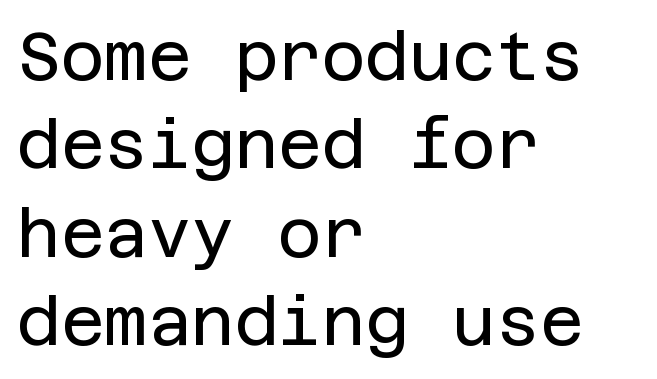
The weight tops out at a normal text grade. Does the type have serifs? No, each stem ends abruptly. Underline: absent. The font's upright variant was chosen for this text.
